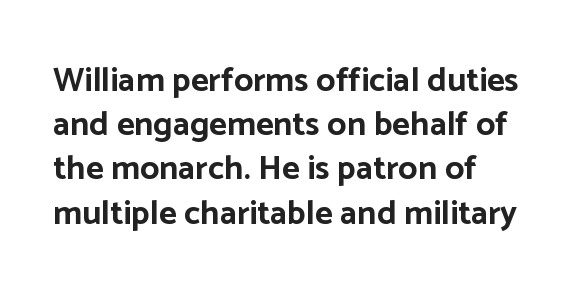
Q: Is the text bold? A: Yes.
Q: Is the text italic (slanted)? A: No, it is upright.
Q: Is the typeface a serif or a sans-serif typeface? A: Sans-serif.
Q: Is the text underlined? A: No.
Q: How is the paragraph aligned? A: Left-aligned.
Q: Is the spacing between letters normal or unusually wide? A: Normal.
Q: Is the spacing between lines tight, normal or loose? A: Normal.
Q: Width (condensed, normal, or wide)? A: Normal.
Q: Stroke contrast? A: Low.
Q: x-height? A: Medium.
Q: Monospaced? A: No.
